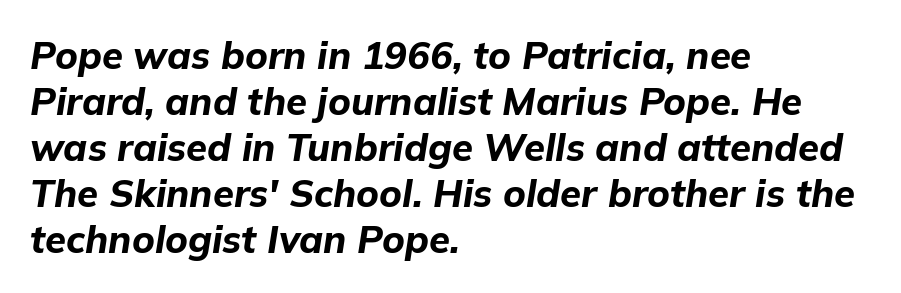
Each word holds together tightly as a unit, with standard inter-letter gaps. This is oblique type, the kind used for emphasis or titles. Visually the block forms a straight wall on the left and a jagged coastline on the right. Has an underline been added? It has not. Is the type bold? Yes — the strokes are clearly thick and heavy.
